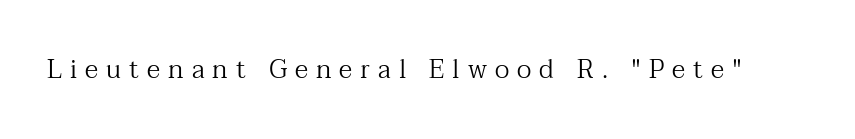
{"italic": "no", "bold": "no", "underline": "no", "letter_spacing": "wide", "letter_spacing_em": 0.31, "glyph_px": 26}
